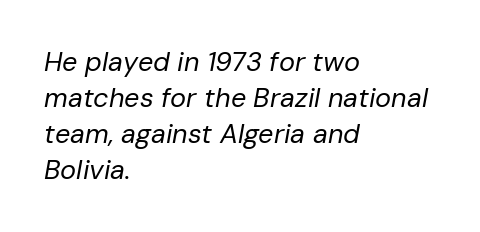
Q: Is the text bold? A: No.
Q: Is the text italic (slanted)? A: Yes, it leans right by about 10 degrees.
Q: Is the text underlined? A: No.
Q: How is the paragraph aligned? A: Left-aligned.
Q: Is the spacing between letters normal or unusually wide? A: Normal.
Q: Is the spacing between lines tight, normal or loose? A: Normal.
